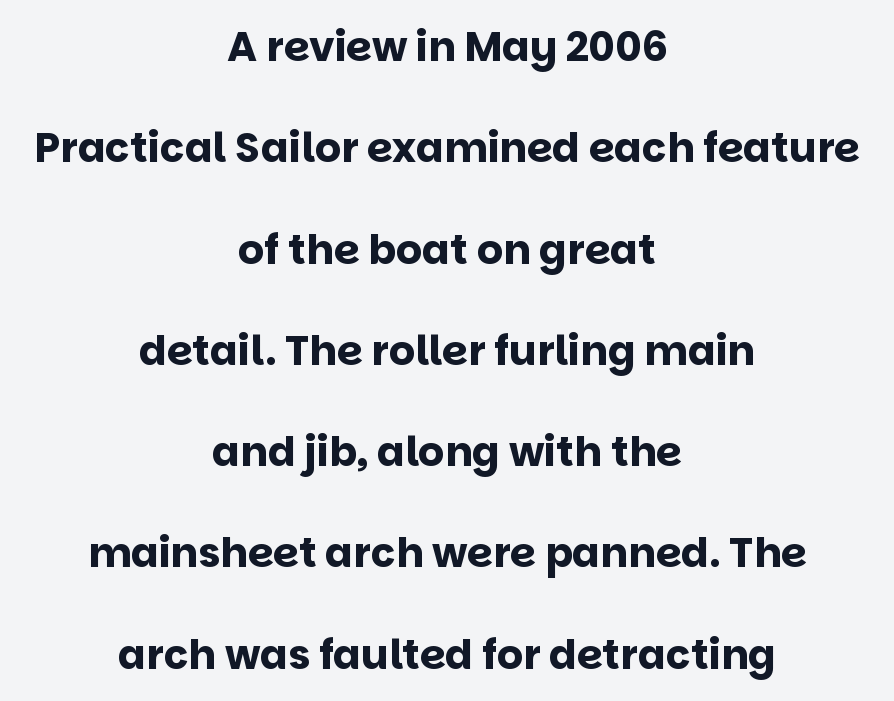
Every row of glyphs is offset so its center matches the block's center. Is this a fixed-width face? No — the glyphs have proportional, varying widths. Loosely led — the rows are spread out. Stroke thickness is high; the sample reads as a true bold. What kind of face is this? One without serifs — a sans.
